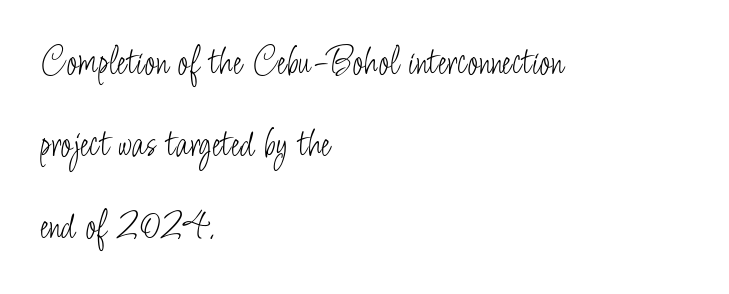
Q: Is the text bold? A: No.
Q: Is the text italic (slanted)? A: Yes.
Q: Is the typeface a serif or a sans-serif typeface? A: Sans-serif.
Q: Is the text underlined? A: No.
Q: How is the paragraph aligned? A: Left-aligned.
Q: Is the spacing between letters normal or unusually wide? A: Normal.
Q: Is the spacing between lines tight, normal or loose? A: Loose.
Q: Width (condensed, normal, or wide)? A: Condensed.
Q: Stroke contrast? A: Low.
Q: x-height? A: Small.
Q: Monospaced? A: No.
